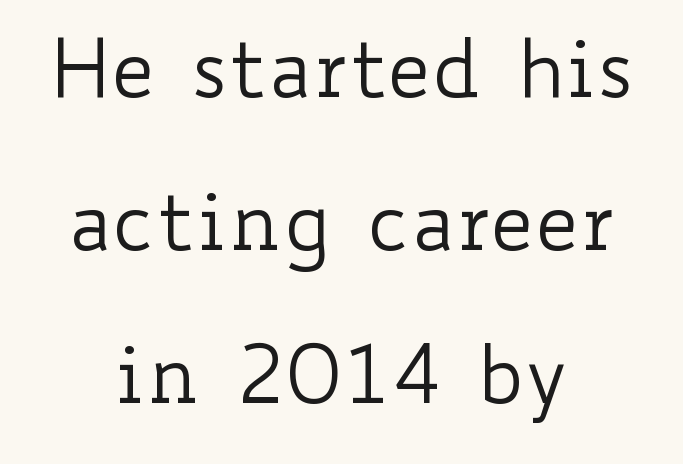
Q: Is the text bold? A: No.
Q: Is the text italic (slanted)? A: No, it is upright.
Q: Is the text underlined? A: No.
Q: How is the paragraph aligned? A: Centered.
Q: Is the spacing between letters normal or unusually wide? A: Normal.
Q: Is the spacing between lines tight, normal or loose? A: Loose.
Q: Width (condensed, normal, or wide)? A: Wide.
Q: Stroke contrast? A: Low.
Q: x-height? A: Small.
Q: Monospaced? A: No.
